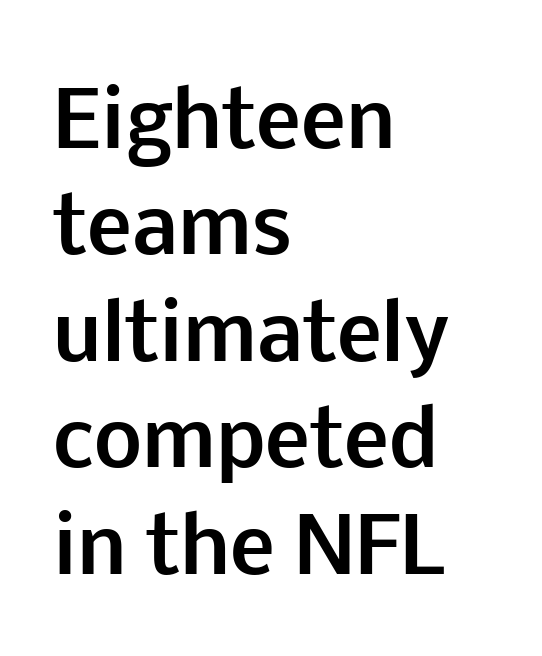
{"serif": "no", "italic": "no", "bold": "yes", "weight": "bold", "width": "normal", "stroke_contrast": "low", "x_height": "medium", "monospaced": "no", "underline": "no", "align": "left", "line_spacing": "normal", "line_spacing_ratio": 1.4, "letter_spacing": "normal", "letter_spacing_em": 0.0, "glyph_px": 76}
